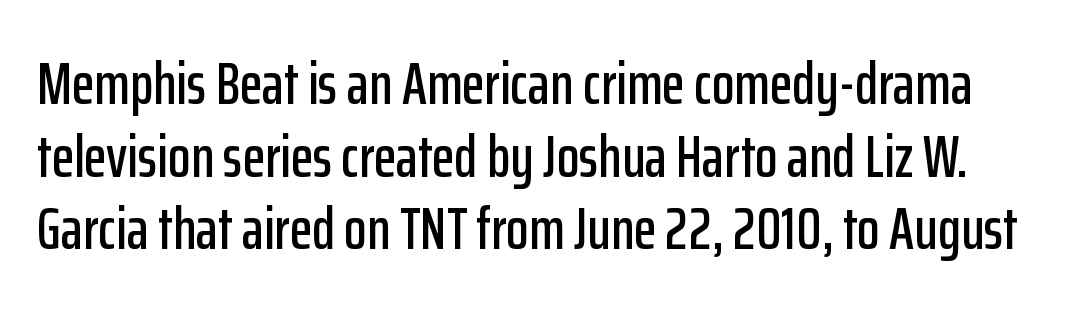
The image shows 59 px condensed sans-serif type, upright; set line spacing 1.23x, normal letter spacing, not underlined; low stroke contrast and a medium x-height.
